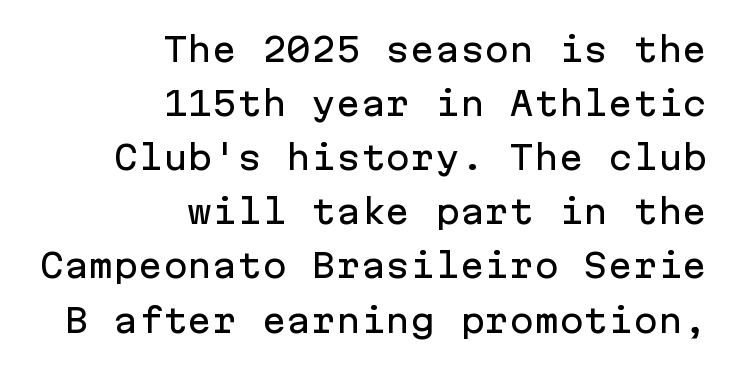
{"serif": "no", "italic": "no", "width": "normal", "stroke_contrast": "low", "x_height": "medium", "monospaced": "yes", "underline": "no", "align": "right", "line_spacing": "normal", "line_spacing_ratio": 1.64, "letter_spacing": "normal", "letter_spacing_em": 0.0, "glyph_px": 33}
